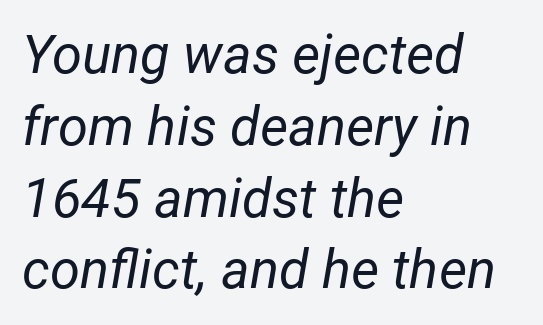
{"italic": "yes", "lean": "right", "slant_degrees": 12, "bold": "no", "weight": "regular", "width": "normal", "stroke_contrast": "low", "x_height": "medium", "monospaced": "no", "underline": "no", "align": "left", "line_spacing": "normal", "line_spacing_ratio": 1.33, "letter_spacing": "normal", "letter_spacing_em": 0.0, "glyph_px": 54}
